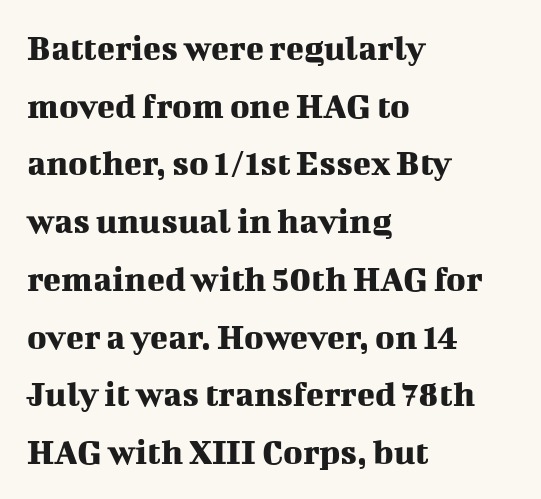
The image shows 37 px serif type, upright; set left-aligned, normal line spacing (1.56x), normal letter spacing, not underlined; medium stroke contrast and a medium x-height.
